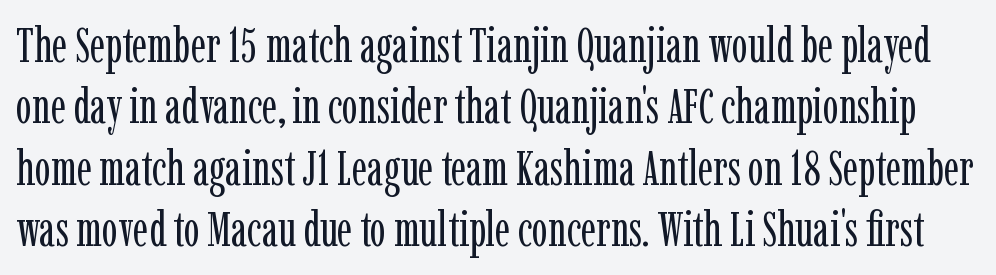
The image shows 48 px regular-weight, condensed serif type, upright; set normal line spacing (1.28x), normal letter spacing, not underlined; low stroke contrast and a medium x-height.
